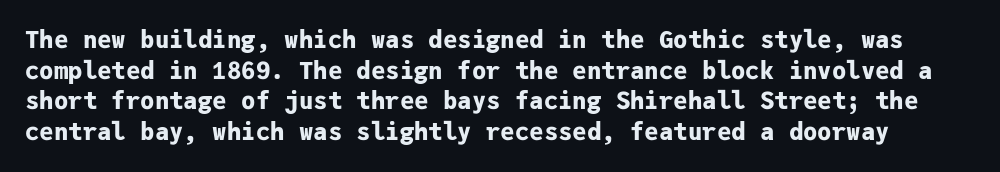
The image shows 24 px bold type, upright; set normal line spacing (1.28x), normal letter spacing, not underlined.
